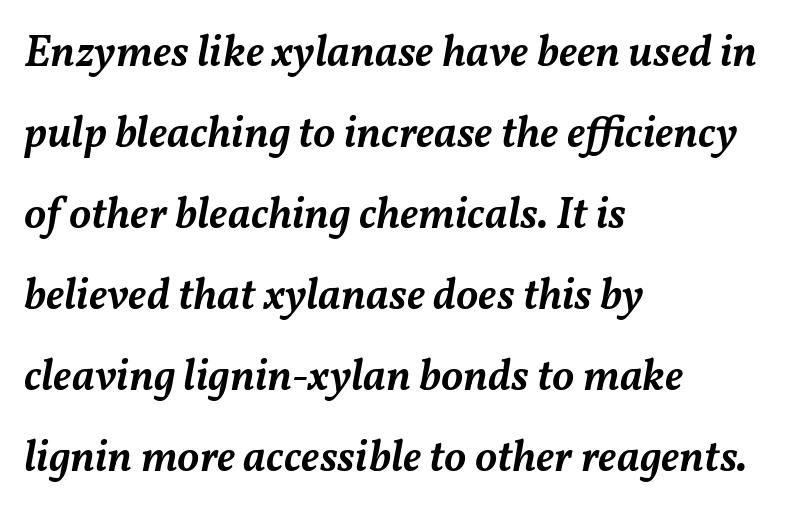
The image shows 44 px semibold type, italic (leaning right); set left-aligned, line spacing 1.84x, normal letter spacing, not underlined; medium stroke contrast and a medium x-height.
